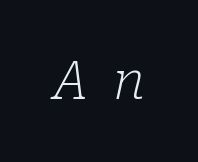
Q: Is the text bold? A: No.
Q: Is the text italic (slanted)? A: Yes, it leans right by about 10 degrees.
Q: Is the typeface a serif or a sans-serif typeface? A: Serif.
Q: Is the text underlined? A: No.
Q: Is the spacing between letters normal or unusually wide? A: Unusually wide.
Q: Width (condensed, normal, or wide)? A: Normal.
Q: Stroke contrast? A: Low.
Q: x-height? A: Medium.
Q: Monospaced? A: No.
